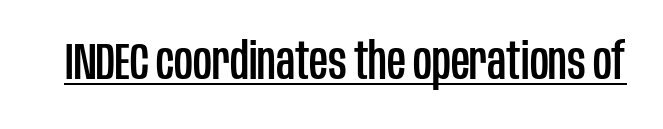
The image shows 52 px condensed sans-serif type, upright; set normal letter spacing, underlined; low stroke contrast and a large x-height.
